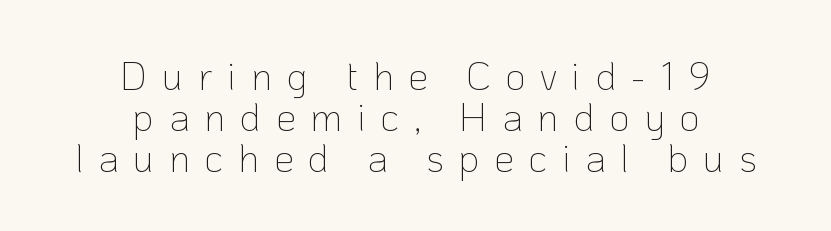
Q: Is the text bold? A: No.
Q: Is the text italic (slanted)? A: No, it is upright.
Q: Is the typeface a serif or a sans-serif typeface? A: Sans-serif.
Q: Is the text underlined? A: No.
Q: How is the paragraph aligned? A: Centered.
Q: Is the spacing between letters normal or unusually wide? A: Unusually wide.
Q: Is the spacing between lines tight, normal or loose? A: Tight.
Q: Width (condensed, normal, or wide)? A: Normal.
Q: Stroke contrast? A: Low.
Q: x-height? A: Medium.
Q: Monospaced? A: No.
